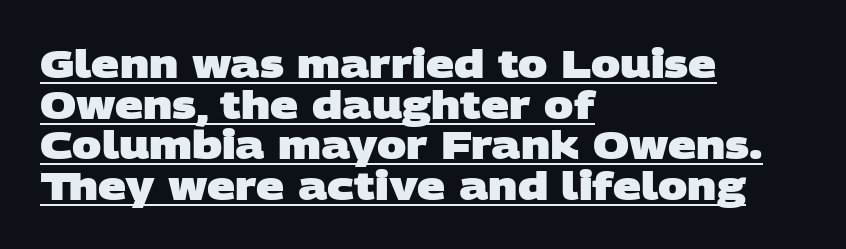
The glyphs in this specimen are sans serif. Looks like someone drew a line under every word here. Very little white space separates one row of letters from the next. Horizontally, the lines are justified to the leading edge only. This sample has the flowing, uneven cadence of proportional lettering.
